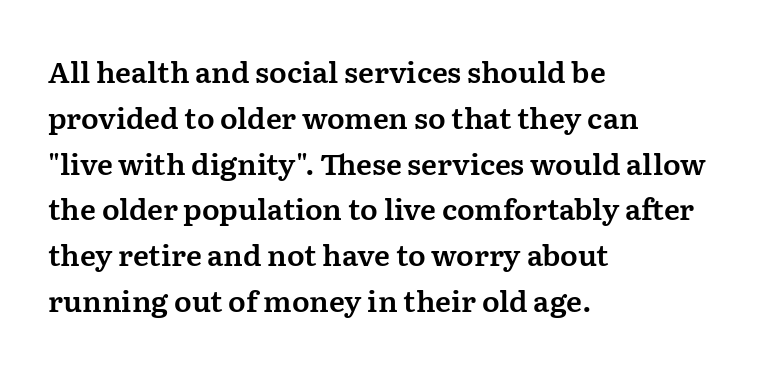
Lines of text with bare space underneath. The typesetter chose a ragged-right arrangement here. The letters advance in unequal steps, a hallmark of proportional type. The type family on display is of the serif kind. The rendering uses a moderate line-height, typical for paragraphs.
